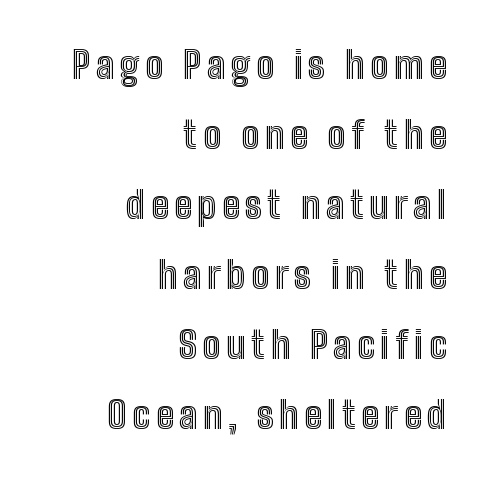
The image shows 38 px condensed type, upright; set right-aligned, line spacing 1.84x, not underlined; a medium x-height.
